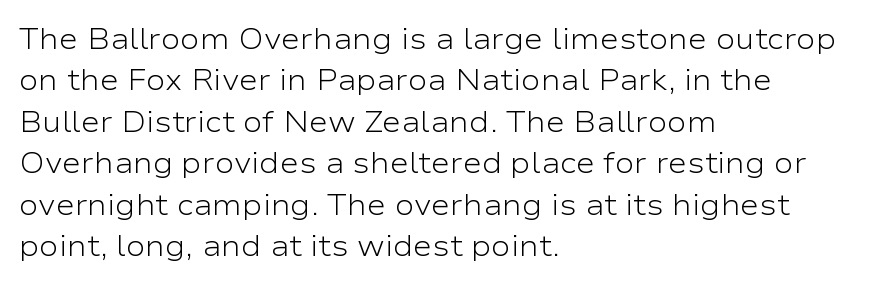
The rows are spaced the way most documents space them. Are there feet on the stems? There aren't — it's a sans. This sample has the flowing, uneven cadence of proportional lettering. Is the block centered? No — it sits flush against the left margin.
